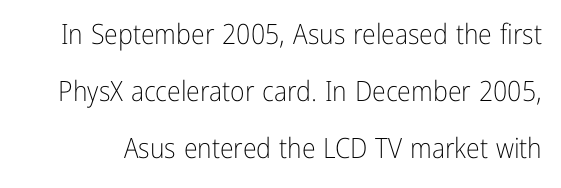
The image shows 28 px light, condensed sans-serif type, upright; set loose line spacing (2.03x), normal letter spacing, not underlined; low stroke contrast and a medium x-height.
